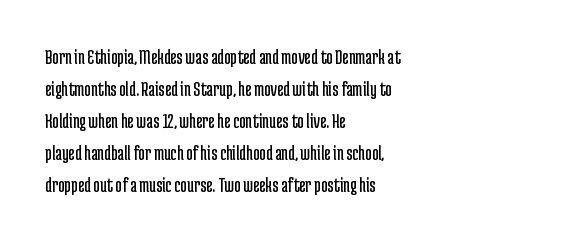
Weight: in the light-to-regular range. These lines keep a tight, regular rhythm from letter to letter. Any mark beneath the type? The region is blank. Left-aligned paragraph, ragged on the right. If you drew a line through each stem, it would be perfectly vertical. Honestly, the row spacing looks completely unremarkable.
